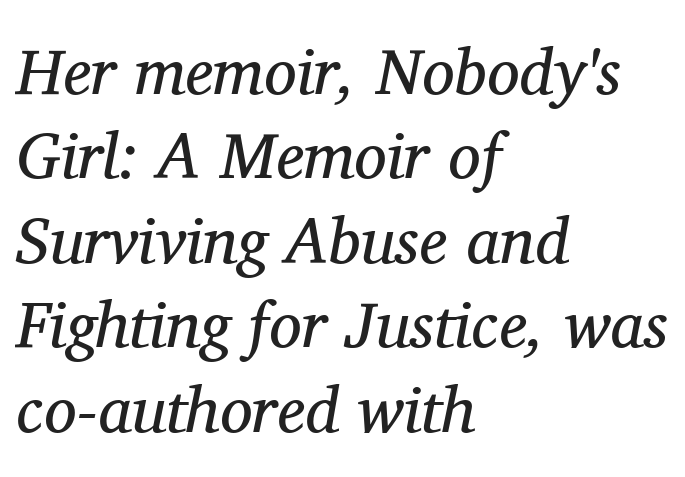
The image shows 65 px regular-weight serif type, italic (leaning right); set left-aligned, normal line spacing (1.3x), normal letter spacing, not underlined; medium stroke contrast and a medium x-height.
